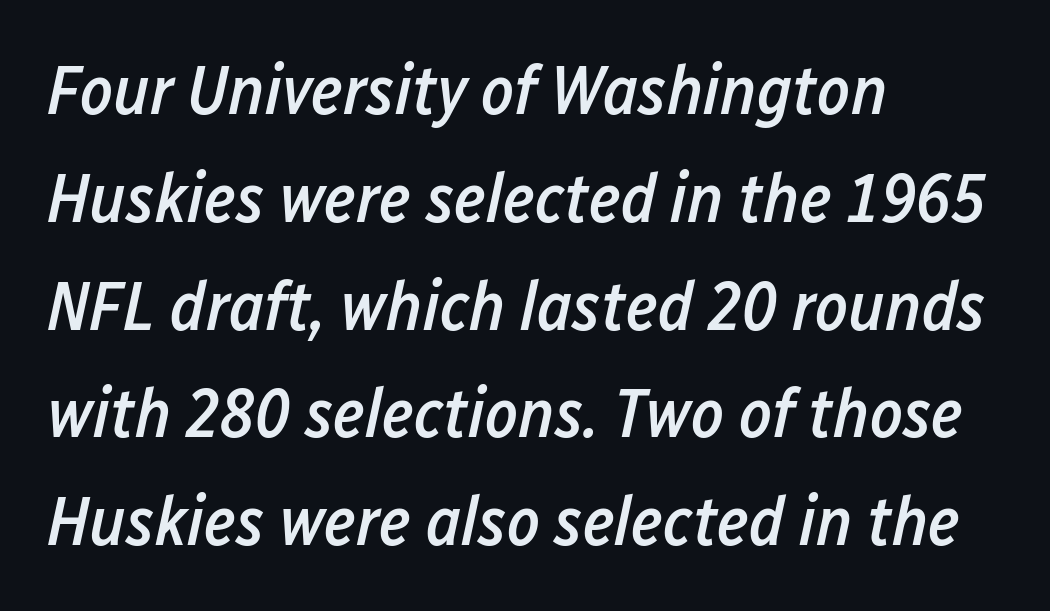
The image shows 70 px semibold, condensed type, italic (leaning right); set left-aligned, normal line spacing (1.54x), normal letter spacing, not underlined; low stroke contrast and a medium x-height.
